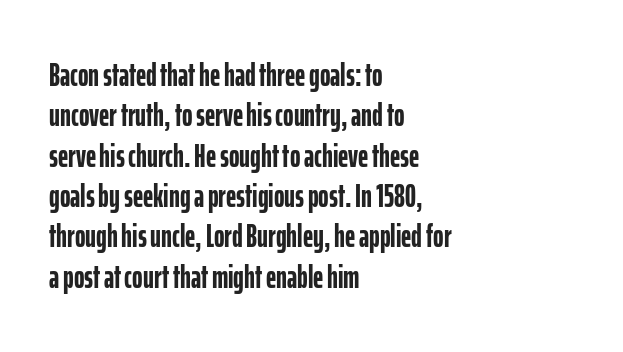
The image shows 32 px semibold, condensed sans-serif type, upright; set left-aligned, normal line spacing (1.26x), normal letter spacing, not underlined; low stroke contrast and a medium x-height.
